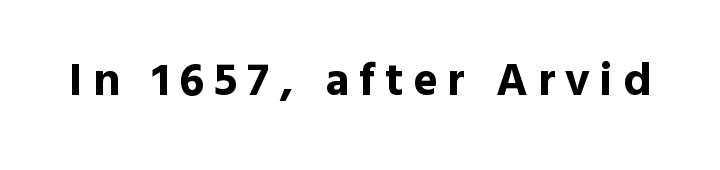
The image shows 46 px bold sans-serif type, upright; set unusually wide letter spacing (+0.22 em), not underlined; a medium x-height.
